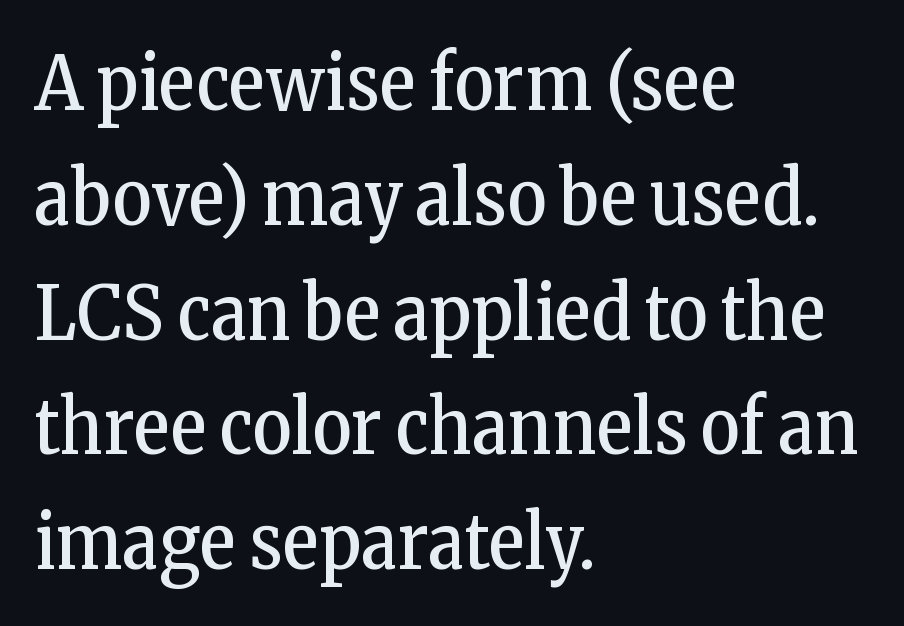
{"serif": "yes", "italic": "no", "bold": "no", "weight": "regular", "width": "condensed", "stroke_contrast": "low", "x_height": "medium", "monospaced": "no", "underline": "no", "align": "left", "line_spacing": "normal", "line_spacing_ratio": 1.51, "letter_spacing": "normal", "letter_spacing_em": 0.0, "glyph_px": 76}
